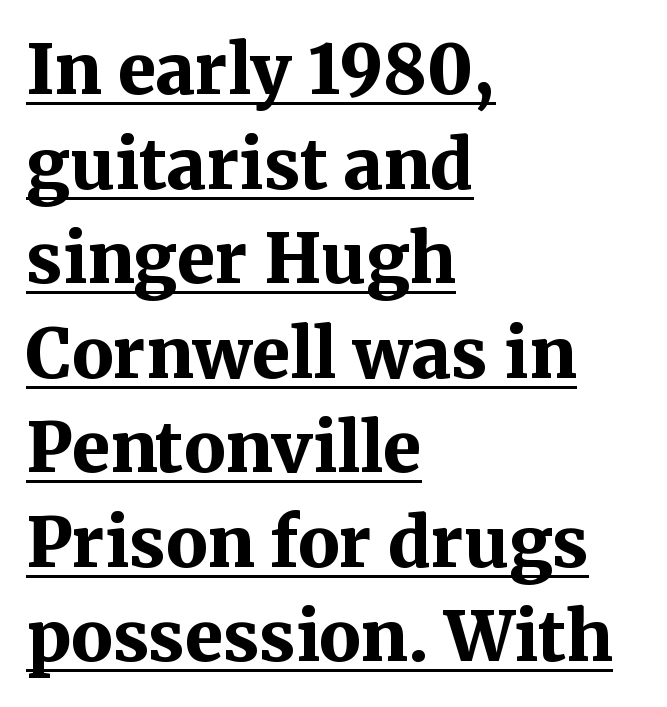
It's the straight-up-and-down kind of type. Short and long lines alike share a common starting point at left. Here the designer chose a conventional face with non-uniform glyph widths. Regarding serifs, this sample has them. Baseline-to-baseline distance is the conventional proportion of letter height. These words are printed bold, with thick strokes throughout.
